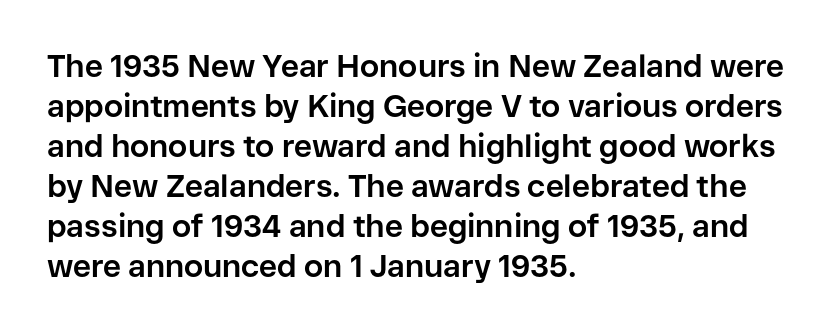
Q: Is the text bold? A: Yes.
Q: Is the text italic (slanted)? A: No, it is upright.
Q: Is the typeface a serif or a sans-serif typeface? A: Sans-serif.
Q: Is the text underlined? A: No.
Q: How is the paragraph aligned? A: Left-aligned.
Q: Is the spacing between letters normal or unusually wide? A: Normal.
Q: Is the spacing between lines tight, normal or loose? A: Normal.
Q: Width (condensed, normal, or wide)? A: Normal.
Q: Stroke contrast? A: Low.
Q: x-height? A: Medium.
Q: Monospaced? A: No.
